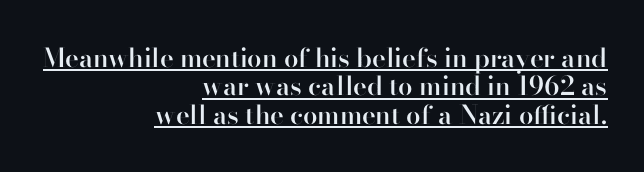
The image shows 26 px text type, upright; set right-aligned, tight line spacing (1.09x), normal letter spacing, underlined.
